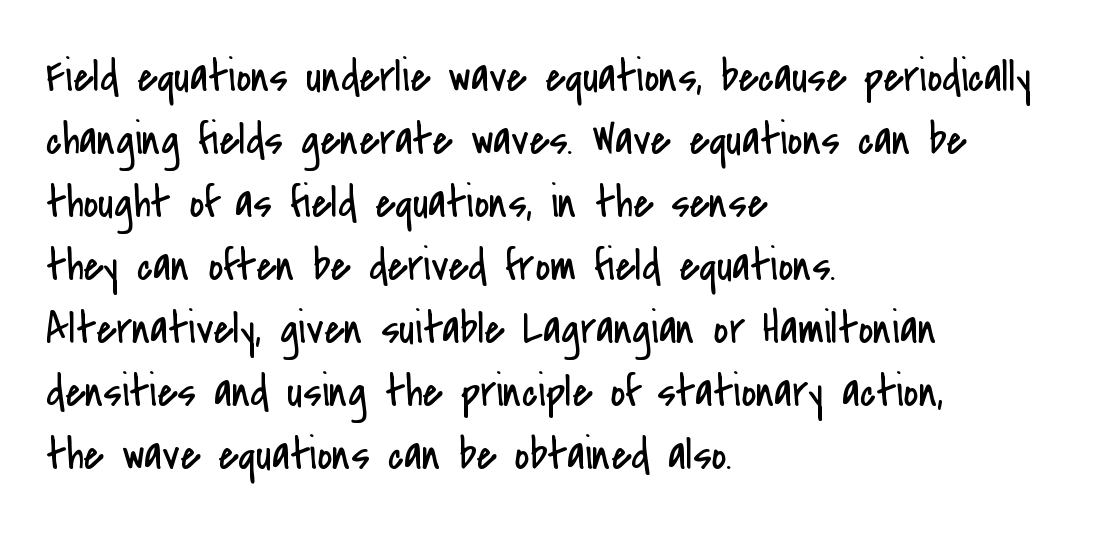
{"serif": "no", "italic": "no", "bold": "no", "weight": "regular", "width": "condensed", "stroke_contrast": "low", "x_height": "small", "monospaced": "no", "underline": "no", "align": "left", "line_spacing": "normal", "line_spacing_ratio": 1.37, "letter_spacing": "normal", "letter_spacing_em": 0.0, "glyph_px": 46}
